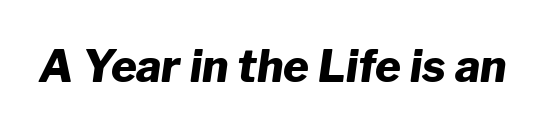
The sample has been set heavy, in full bold. This sample has the flowing, uneven cadence of proportional lettering. Default kerning and tracking; the words read as compact shapes. The letters are slanted; this is an italic face.
